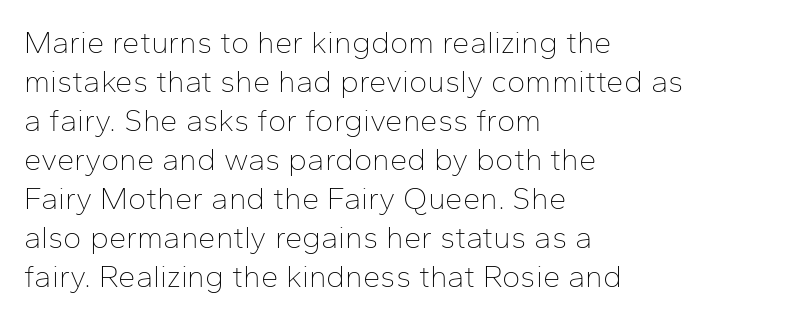
Q: Is the text bold? A: No.
Q: Is the text italic (slanted)? A: No, it is upright.
Q: Is the typeface a serif or a sans-serif typeface? A: Sans-serif.
Q: Is the text underlined? A: No.
Q: How is the paragraph aligned? A: Left-aligned.
Q: Is the spacing between letters normal or unusually wide? A: Normal.
Q: Is the spacing between lines tight, normal or loose? A: Normal.
Q: Width (condensed, normal, or wide)? A: Normal.
Q: Stroke contrast? A: Low.
Q: x-height? A: Medium.
Q: Monospaced? A: No.
